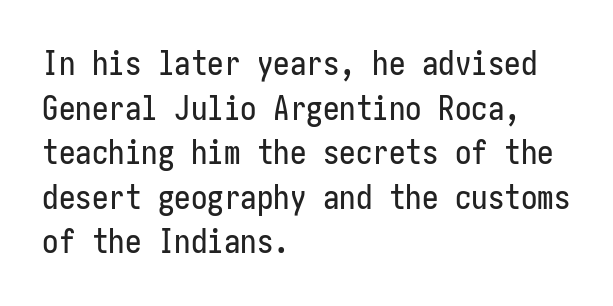
The image shows 33 px condensed sans-serif type, upright; set left-aligned, normal line spacing (1.35x), normal letter spacing, not underlined; low stroke contrast and a medium x-height.
